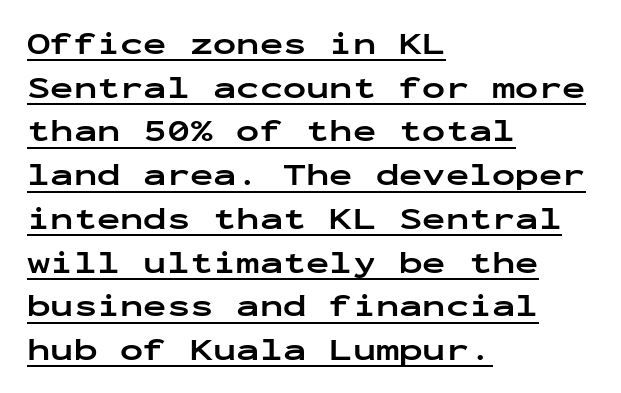
The image shows 31 px bold, wide sans-serif type, upright, monospaced; set left-aligned, normal line spacing (1.41x), normal letter spacing, underlined; low stroke contrast and a medium x-height.
